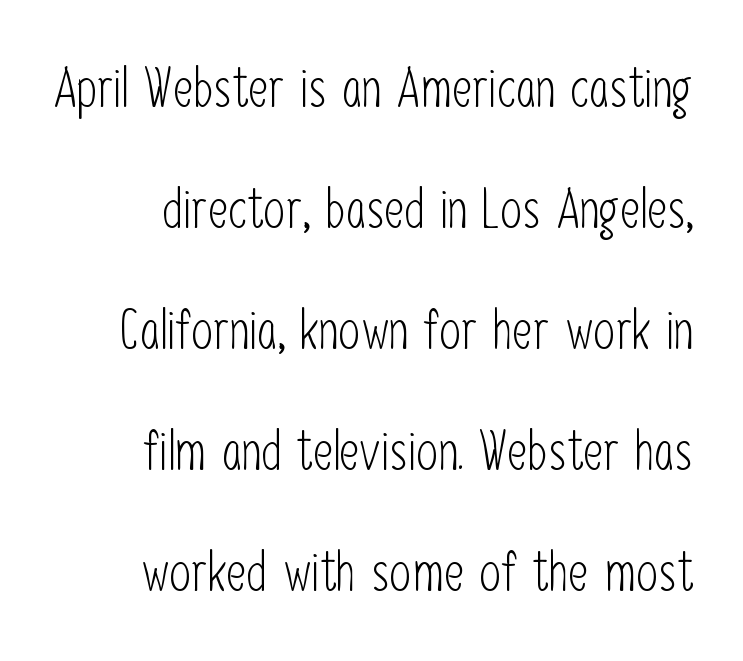
{"serif": "no", "italic": "no", "bold": "no", "weight": "light", "width": "condensed", "stroke_contrast": "low", "x_height": "medium", "monospaced": "no", "underline": "no", "line_spacing": "loose", "line_spacing_ratio": 2.2, "letter_spacing": "normal", "letter_spacing_em": 0.0, "glyph_px": 55}
